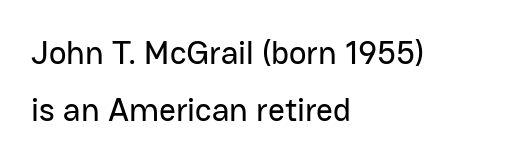
{"serif": "no", "italic": "no", "width": "normal", "stroke_contrast": "low", "x_height": "medium", "monospaced": "no", "underline": "no", "align": "left", "line_spacing_ratio": 1.72, "letter_spacing": "normal", "letter_spacing_em": 0.0, "glyph_px": 33}
